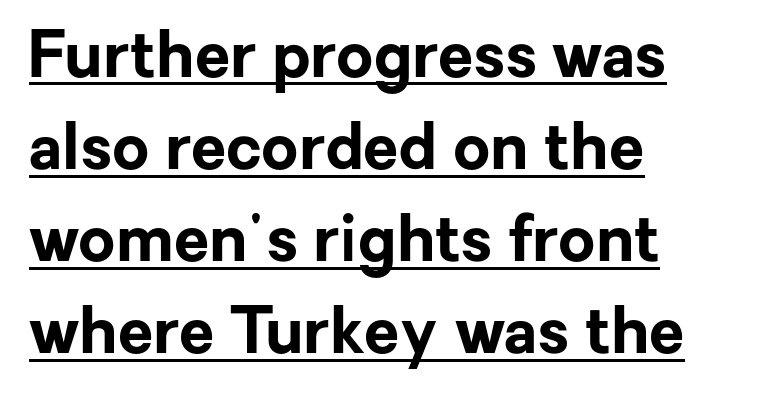
The image shows 64 px bold sans-serif type, upright; set left-aligned, normal line spacing (1.44x), normal letter spacing, underlined; low stroke contrast and a medium x-height.
